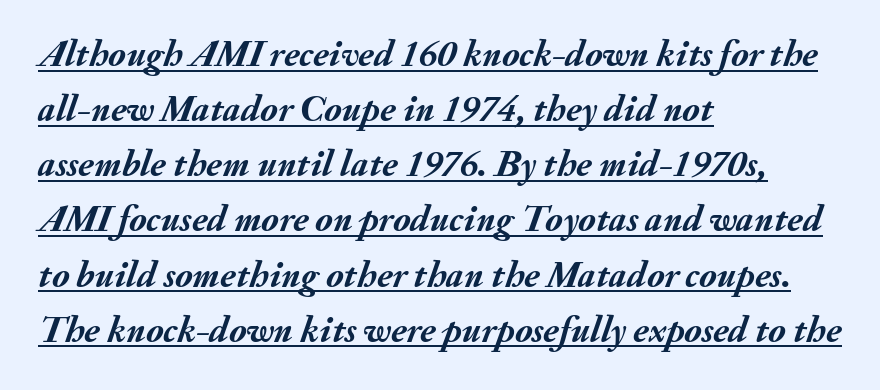
The image shows 37 px semibold type, italic (leaning right); set left-aligned, normal line spacing (1.49x), normal letter spacing, underlined; medium stroke contrast and a small x-height.
